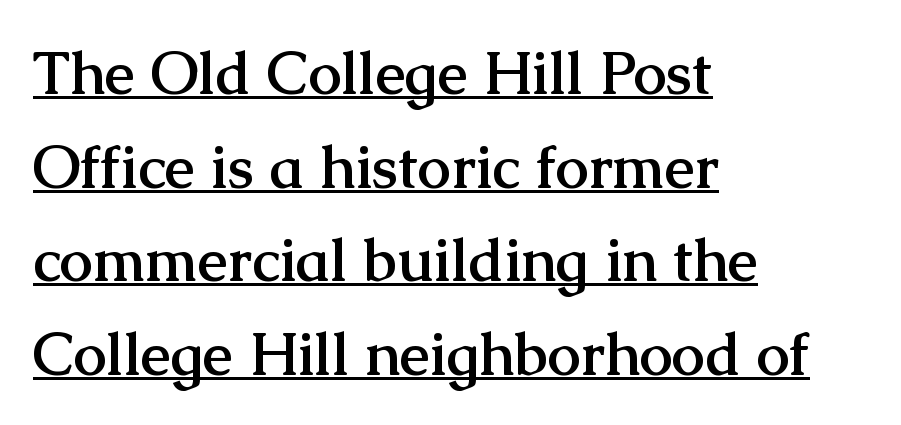
{"serif": "yes", "italic": "no", "bold": "yes", "weight": "semibold", "width": "normal", "stroke_contrast": "medium", "x_height": "medium", "monospaced": "no", "underline": "yes", "align": "left", "line_spacing": "normal", "line_spacing_ratio": 1.56, "letter_spacing": "normal", "letter_spacing_em": 0.0, "glyph_px": 60}
